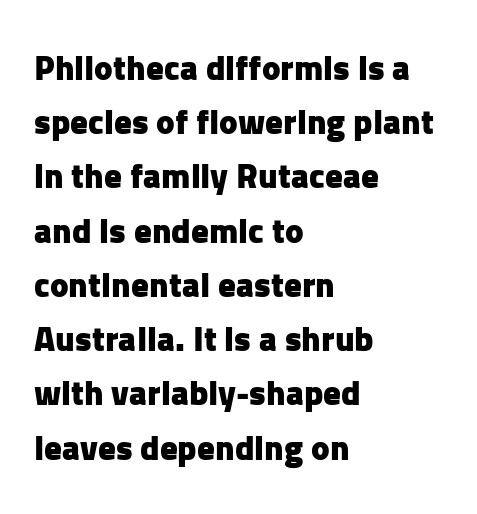
Short note: letters normally spaced. Every stem runs plumb, perpendicular to the baseline. This sample has the flowing, uneven cadence of proportional lettering. The font is running at its bold setting. Unlike a traditional serif, this face leaves its strokes unadorned.
